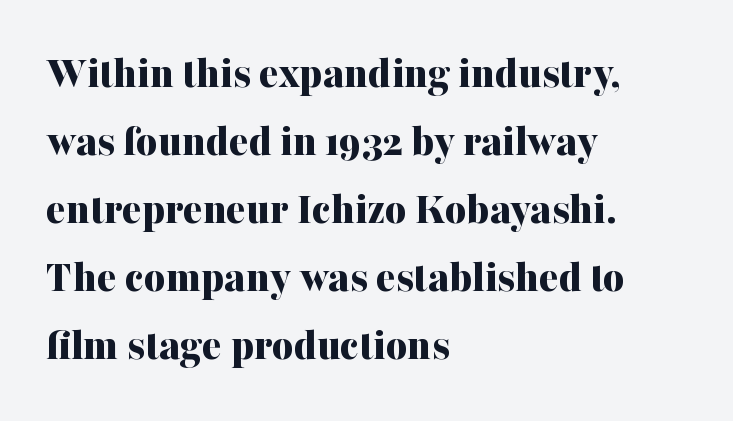
Q: Is the text bold? A: Yes.
Q: Is the text italic (slanted)? A: No, it is upright.
Q: Is the typeface a serif or a sans-serif typeface? A: Serif.
Q: Is the text underlined? A: No.
Q: How is the paragraph aligned? A: Left-aligned.
Q: Is the spacing between letters normal or unusually wide? A: Normal.
Q: Is the spacing between lines tight, normal or loose? A: Normal.
Q: Width (condensed, normal, or wide)? A: Normal.
Q: Stroke contrast? A: Medium.
Q: x-height? A: Medium.
Q: Monospaced? A: No.
